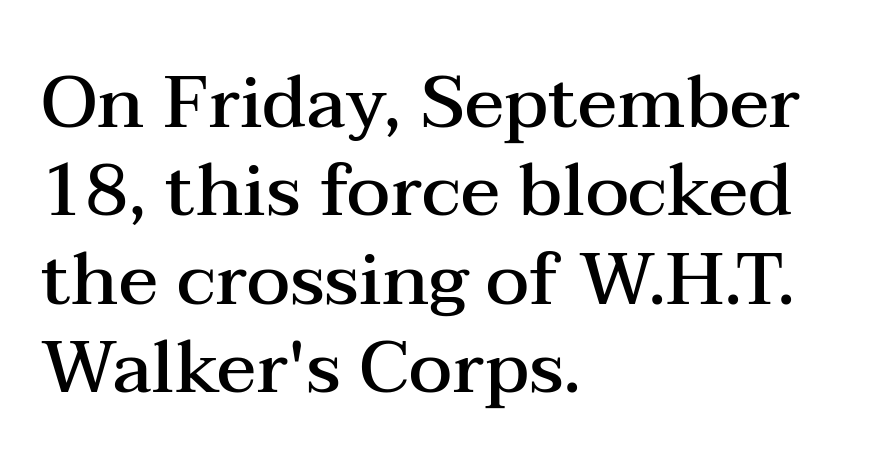
Q: Is the text bold? A: Semi-bold.
Q: Is the text italic (slanted)? A: No, it is upright.
Q: Is the typeface a serif or a sans-serif typeface? A: Serif.
Q: Is the text underlined? A: No.
Q: How is the paragraph aligned? A: Left-aligned.
Q: Is the spacing between letters normal or unusually wide? A: Normal.
Q: Width (condensed, normal, or wide)? A: Wide.
Q: Stroke contrast? A: Medium.
Q: x-height? A: Medium.
Q: Monospaced? A: No.
